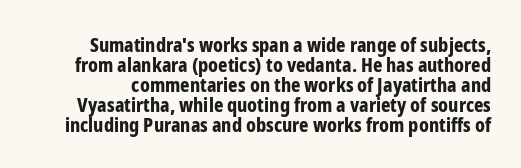
Designer's note — italics off, roman on. Does extra space separate the letters? No, they use regular spacing. The glyphs have the mass of a bold cut. Cramped leading.
